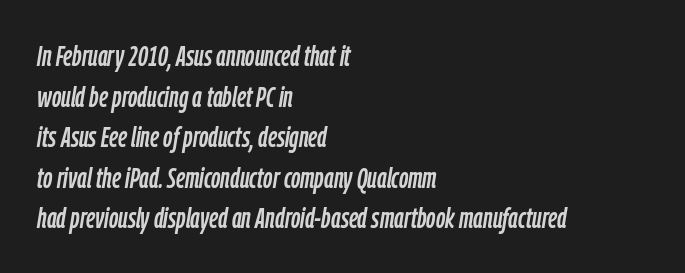
The image shows 29 px condensed type, italic (leaning right); set left-aligned, normal line spacing (1.4x), normal letter spacing, not underlined; low stroke contrast and a medium x-height.
